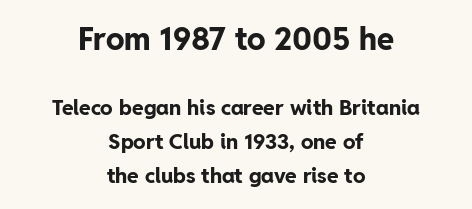
Evenly set lines give the paragraph a standard silhouette. Caption: multi-line text, centered on the measure. The composition opens big and finishes small. Notice how the stems are strictly vertical — no italics here. Short note: letters normally spaced.
